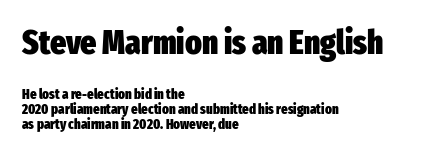
Q: Is the text bold? A: Yes.
Q: Is the text italic (slanted)? A: No, it is upright.
Q: Is the typeface a serif or a sans-serif typeface? A: Sans-serif.
Q: Is the text underlined? A: No.
Q: How is the paragraph aligned? A: Left-aligned.
Q: Is the spacing between letters normal or unusually wide? A: Normal.
Q: Is the spacing between lines tight, normal or loose? A: Tight.
Q: Which block of text is set in a larger size, the first (top) or the second (bottom)? A: The first (top) one.
Q: Width (condensed, normal, or wide)? A: Condensed.
Q: Stroke contrast? A: Low.
Q: x-height? A: Medium.
Q: Monospaced? A: No.
